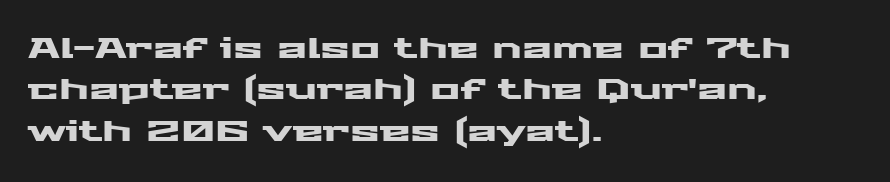
Q: Is the text italic (slanted)? A: No, it is upright.
Q: Is the typeface a serif or a sans-serif typeface? A: Sans-serif.
Q: Is the text underlined? A: No.
Q: How is the paragraph aligned? A: Left-aligned.
Q: Is the spacing between letters normal or unusually wide? A: Normal.
Q: Is the spacing between lines tight, normal or loose? A: Normal.
Q: Width (condensed, normal, or wide)? A: Wide.
Q: Stroke contrast? A: Medium.
Q: x-height? A: Medium.
Q: Monospaced? A: No.
